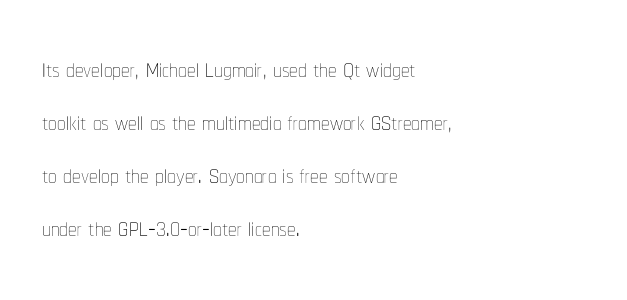
{"italic": "no", "bold": "no", "weight": "thin", "width": "condensed", "stroke_contrast": "low", "x_height": "medium", "monospaced": "no", "underline": "no", "align": "left", "line_spacing": "normal", "line_spacing_ratio": 1.56, "letter_spacing": "normal", "letter_spacing_em": 0.0, "glyph_px": 34}
